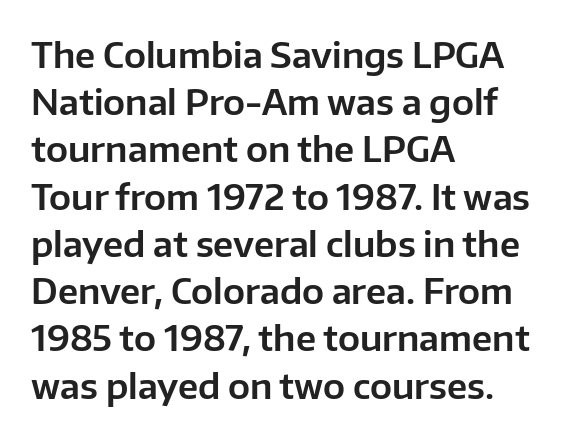
Italic? Not at all — the glyphs are vertical. Line beginnings align vertically; line endings do not. The face used here is a sans, in the tradition of grotesques and geometrics. These lines are rendered in a variable-pitch font.
